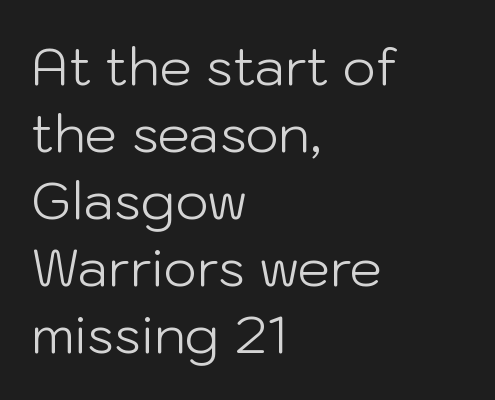
Q: Is the text bold? A: No.
Q: Is the text italic (slanted)? A: No, it is upright.
Q: Is the typeface a serif or a sans-serif typeface? A: Sans-serif.
Q: Is the text underlined? A: No.
Q: How is the paragraph aligned? A: Left-aligned.
Q: Is the spacing between letters normal or unusually wide? A: Normal.
Q: Is the spacing between lines tight, normal or loose? A: Normal.
Q: Width (condensed, normal, or wide)? A: Normal.
Q: Stroke contrast? A: Low.
Q: x-height? A: Medium.
Q: Monospaced? A: No.
